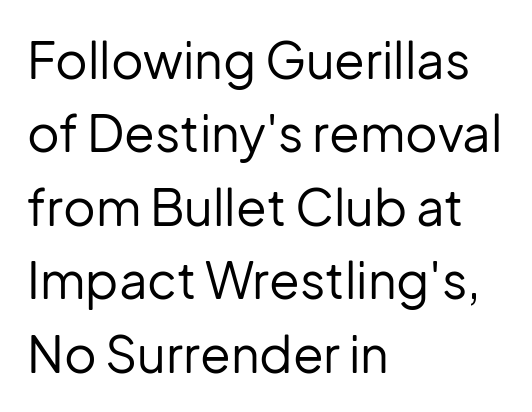
Each new line begins a customary step beneath the previous one. Glance below the letters and you will spot only blank space. This rendering leaves character spacing at its baseline value. This is the regular roman posture of the typeface.
